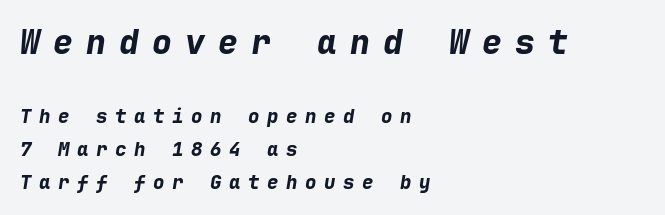
{"italic": "yes", "lean": "right", "slant_degrees": 9, "bold": "yes", "weight": "bold", "width": "normal", "stroke_contrast": "low", "x_height": "medium", "monospaced": "yes", "underline": "no", "align": "left", "line_spacing_ratio": 1.72, "letter_spacing": "wide", "letter_spacing_em": 0.4, "larger_block": "first", "size_ratio": 1.74, "glyph_px": 33}
